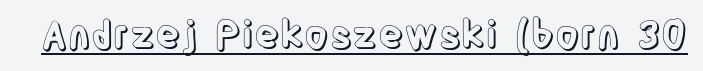
The image shows 38 px condensed type, upright; set normal letter spacing, underlined; a large x-height.
